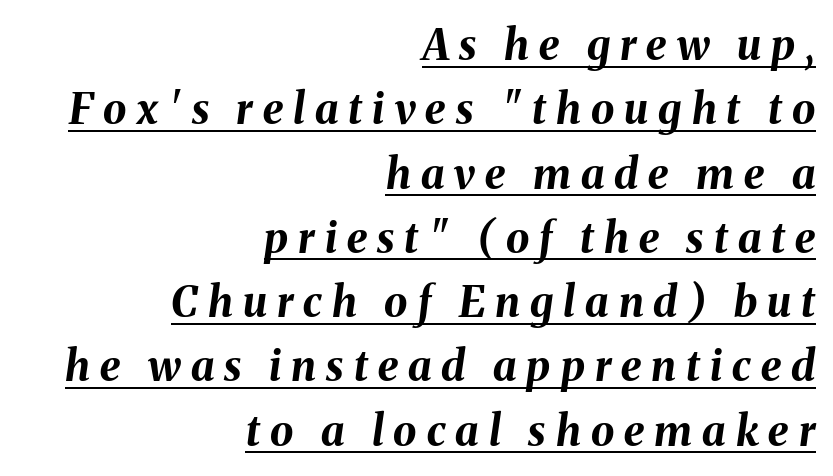
Q: Is the text bold? A: Yes.
Q: Is the text italic (slanted)? A: Yes, it leans right by about 8 degrees.
Q: Is the text underlined? A: Yes.
Q: How is the paragraph aligned? A: Right-aligned.
Q: Is the spacing between letters normal or unusually wide? A: Unusually wide.
Q: Is the spacing between lines tight, normal or loose? A: Normal.
Q: Width (condensed, normal, or wide)? A: Normal.
Q: Stroke contrast? A: Medium.
Q: x-height? A: Medium.
Q: Monospaced? A: No.
